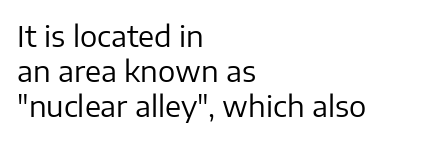
{"serif": "no", "italic": "no", "bold": "no", "weight": "regular", "width": "normal", "stroke_contrast": "low", "x_height": "medium", "monospaced": "no", "underline": "no", "align": "left", "line_spacing_ratio": 1.2, "letter_spacing": "normal", "letter_spacing_em": 0.0, "glyph_px": 29}
